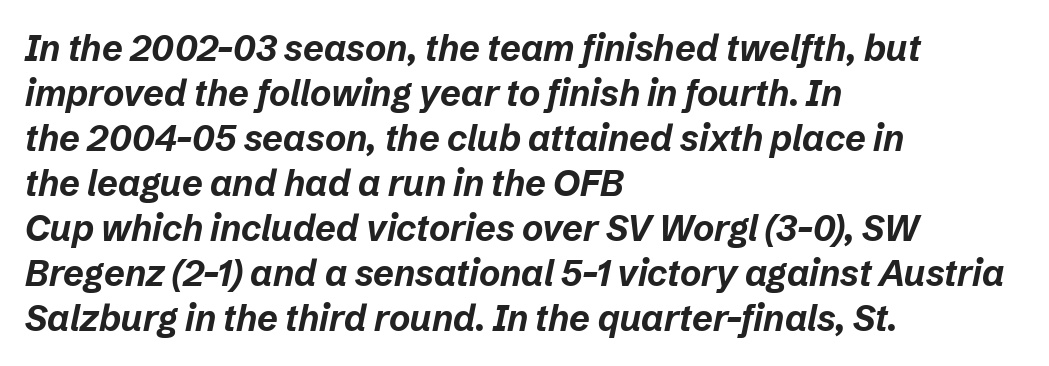
{"italic": "yes", "lean": "right", "slant_degrees": 12, "bold": "yes", "weight": "bold", "width": "normal", "stroke_contrast": "low", "x_height": "medium", "monospaced": "no", "underline": "no", "align": "left", "line_spacing": "normal", "line_spacing_ratio": 1.25, "letter_spacing": "normal", "letter_spacing_em": 0.0, "glyph_px": 36}
